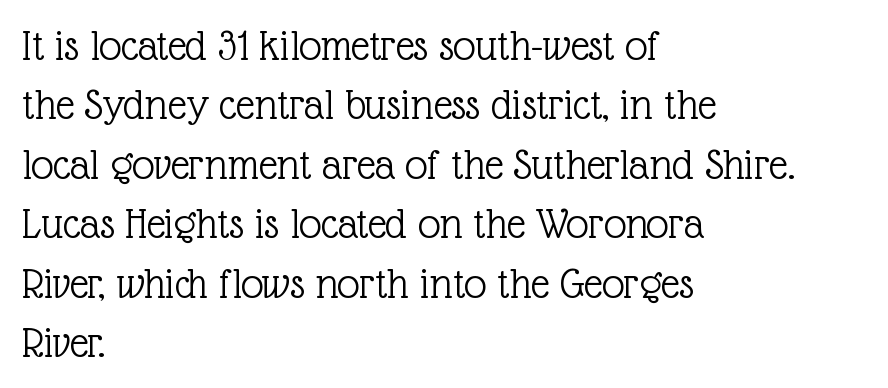
The image shows 45 px light serif type, upright; set left-aligned, normal line spacing (1.32x), normal letter spacing, not underlined; a medium x-height.
